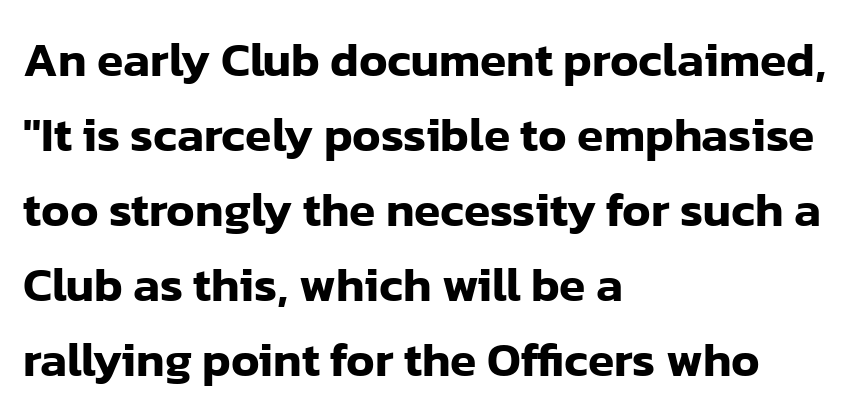
The image shows 48 px sans-serif type, upright; set left-aligned, normal line spacing (1.56x), normal letter spacing, not underlined; low stroke contrast and a medium x-height.
